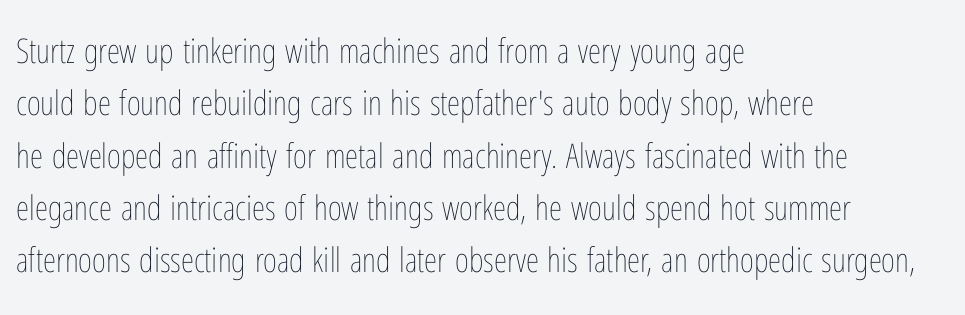
Only glyphs here, with clear space below each row. When letters stand straight like this, we call the style roman or upright. A student would call this left alignment; a typographer would say flush left, rag right. Character widths vary here, with narrow letters taking less room than wide ones. The font sits on the lighter half of the weight spectrum, regular included. This rendering leaves character spacing at its baseline value.
